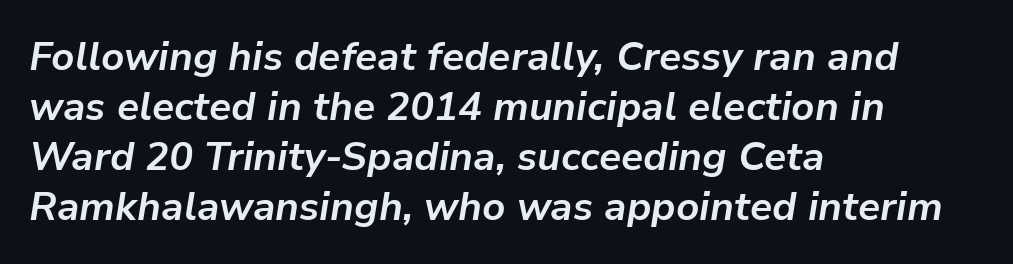
Q: Is the text bold? A: Yes.
Q: Is the text italic (slanted)? A: Yes, it leans right by about 9 degrees.
Q: Is the text underlined? A: No.
Q: How is the paragraph aligned? A: Left-aligned.
Q: Is the spacing between letters normal or unusually wide? A: Normal.
Q: Is the spacing between lines tight, normal or loose? A: Normal.
Q: Width (condensed, normal, or wide)? A: Normal.
Q: Stroke contrast? A: Low.
Q: x-height? A: Medium.
Q: Monospaced? A: No.
